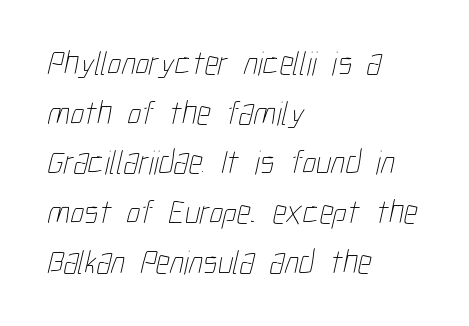
Q: Is the text bold? A: No.
Q: Is the text underlined? A: No.
Q: How is the paragraph aligned? A: Left-aligned.
Q: Is the spacing between letters normal or unusually wide? A: Normal.
Q: Is the spacing between lines tight, normal or loose? A: Normal.
Q: Width (condensed, normal, or wide)? A: Condensed.
Q: Stroke contrast? A: Low.
Q: x-height? A: Medium.
Q: Monospaced? A: No.
